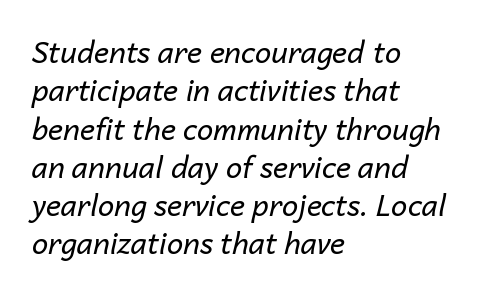
The letters advance in unequal steps, a hallmark of proportional type. Unbolded letterforms with no extra heft. The face used here has a pronounced slope to its letters. These lines keep a tight, regular rhythm from letter to letter.
